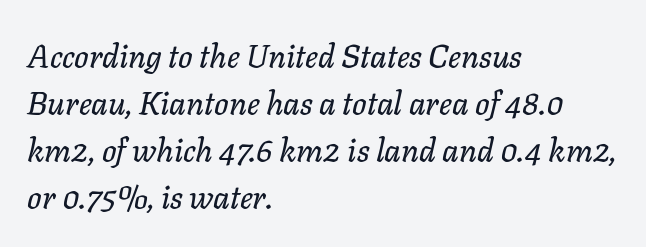
{"italic": "yes", "lean": "right", "slant_degrees": 11, "width": "normal", "stroke_contrast": "low", "x_height": "medium", "monospaced": "no", "underline": "no", "align": "left", "line_spacing": "normal", "line_spacing_ratio": 1.47, "letter_spacing": "normal", "letter_spacing_em": 0.0, "glyph_px": 32}
